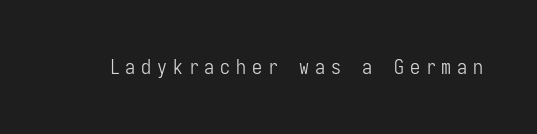
Q: Is the text bold? A: No.
Q: Is the text italic (slanted)? A: No, it is upright.
Q: Is the text underlined? A: No.
Q: Is the spacing between letters normal or unusually wide? A: Unusually wide.
